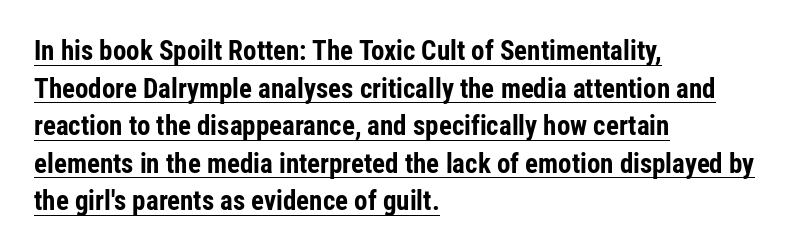
{"italic": "no", "bold": "yes", "underline": "yes", "align": "left", "line_spacing": "normal", "line_spacing_ratio": 1.39, "letter_spacing": "normal", "letter_spacing_em": 0.0, "glyph_px": 27}
